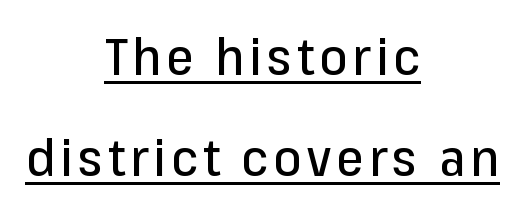
The image shows 50 px sans-serif type, upright; set centered, loose line spacing (2.02x), underlined; low stroke contrast and a medium x-height.
